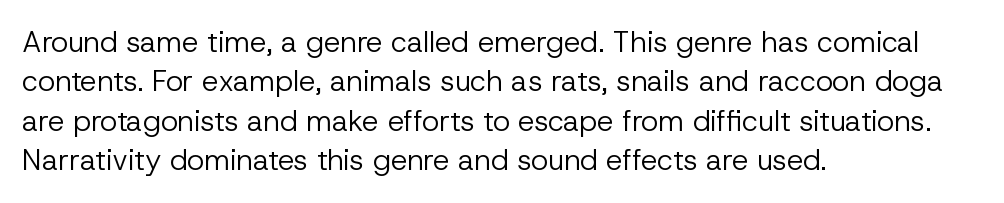
Q: Is the text bold? A: No.
Q: Is the text italic (slanted)? A: No, it is upright.
Q: Is the typeface a serif or a sans-serif typeface? A: Sans-serif.
Q: Is the text underlined? A: No.
Q: How is the paragraph aligned? A: Left-aligned.
Q: Is the spacing between letters normal or unusually wide? A: Normal.
Q: Is the spacing between lines tight, normal or loose? A: Normal.
Q: Width (condensed, normal, or wide)? A: Normal.
Q: Stroke contrast? A: Low.
Q: x-height? A: Medium.
Q: Monospaced? A: No.
